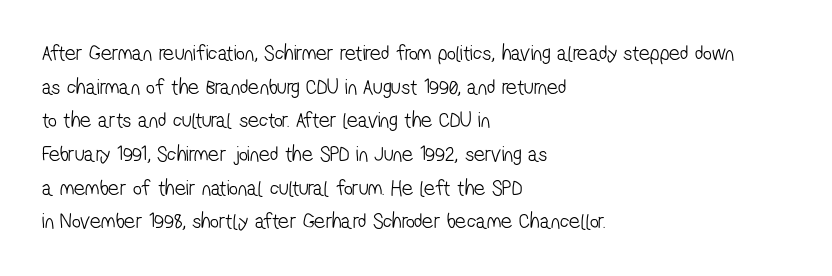
{"bold": "no", "underline": "no", "align": "left", "line_spacing": "normal", "line_spacing_ratio": 1.53, "letter_spacing": "normal", "letter_spacing_em": 0.0, "glyph_px": 22}
